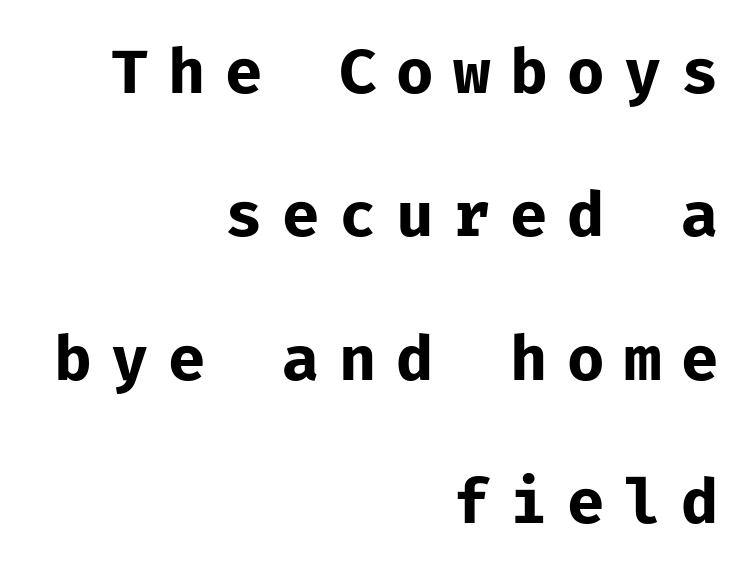
The baseline area is clear. The axis of the letterforms is exactly vertical. In CSS terms this would be text-align: right. The space between consecutive lines is lavish. Spacing between characters has been opened up far beyond the box default.
